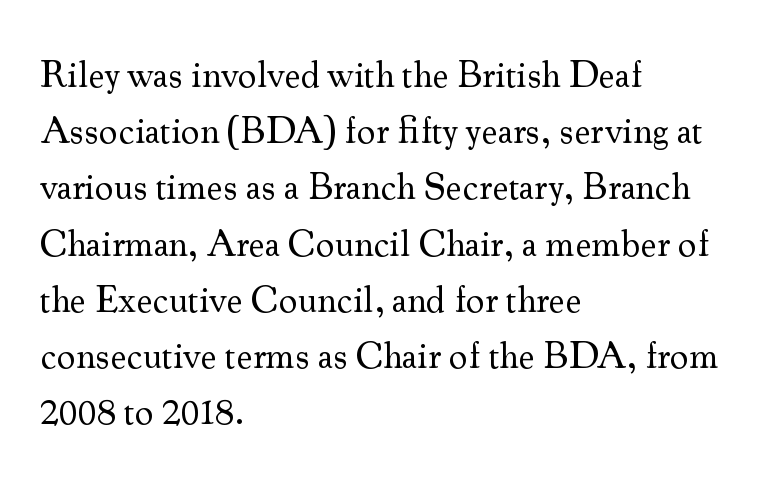
{"serif": "yes", "italic": "no", "bold": "no", "weight": "regular", "width": "normal", "stroke_contrast": "medium", "x_height": "small", "monospaced": "no", "underline": "no", "align": "left", "line_spacing": "normal", "line_spacing_ratio": 1.52, "letter_spacing": "normal", "letter_spacing_em": 0.0, "glyph_px": 37}
